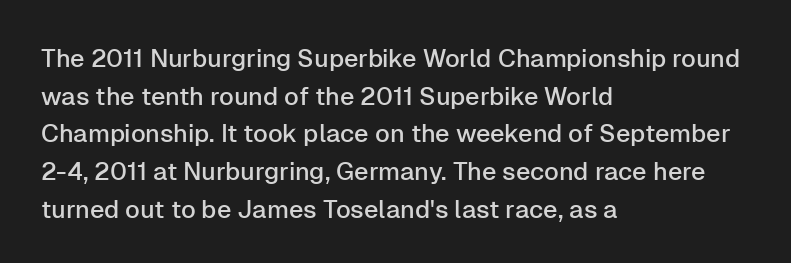
The image shows 25 px text type, upright; set left-aligned, normal line spacing (1.51x), normal letter spacing, not underlined.
